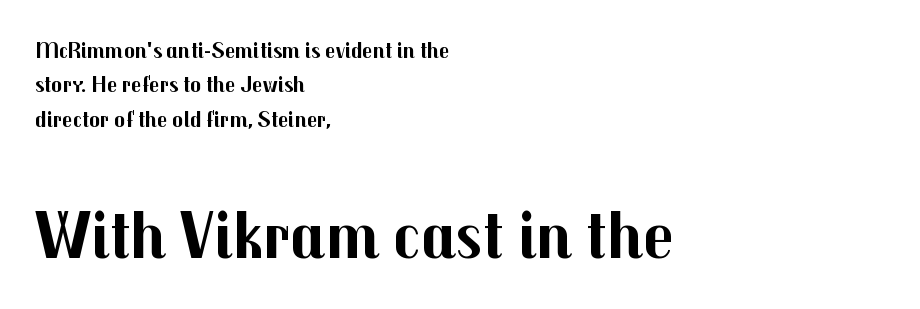
The image shows 68 px bold sans-serif type, upright; set left-aligned, normal line spacing (1.49x), normal letter spacing, not underlined; the second (bottom) block is 2.96x larger; medium stroke contrast and a medium x-height.
